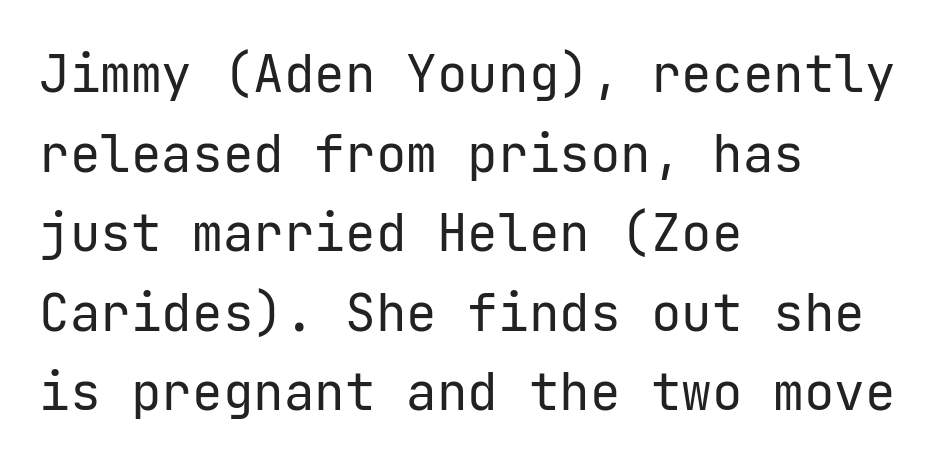
The image shows 51 px regular-weight sans-serif type, upright; set left-aligned, normal line spacing (1.56x), normal letter spacing, not underlined; low stroke contrast and a medium x-height.
